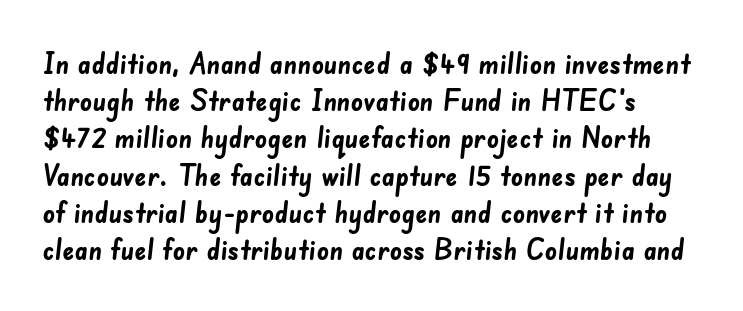
Q: Is the text bold? A: Yes.
Q: Is the typeface a serif or a sans-serif typeface? A: Sans-serif.
Q: Is the text underlined? A: No.
Q: Is the spacing between letters normal or unusually wide? A: Normal.
Q: Width (condensed, normal, or wide)? A: Normal.
Q: Stroke contrast? A: Low.
Q: x-height? A: Small.
Q: Monospaced? A: No.
